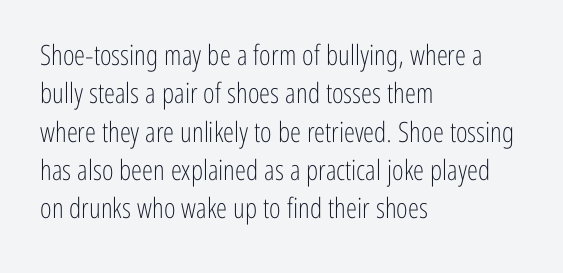
{"serif": "no", "italic": "no", "bold": "no", "weight": "light", "width": "condensed", "stroke_contrast": "low", "x_height": "medium", "monospaced": "no", "underline": "no", "align": "left", "line_spacing": "normal", "line_spacing_ratio": 1.37, "letter_spacing": "normal", "letter_spacing_em": 0.0, "glyph_px": 28}
